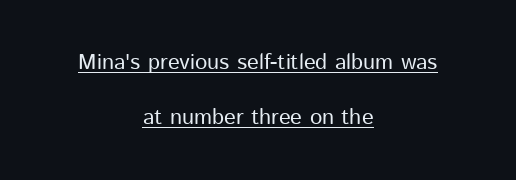
{"italic": "no", "bold": "no", "underline": "yes", "align": "center", "line_spacing": "loose", "line_spacing_ratio": 2.49, "letter_spacing": "normal", "letter_spacing_em": 0.0, "glyph_px": 22}
